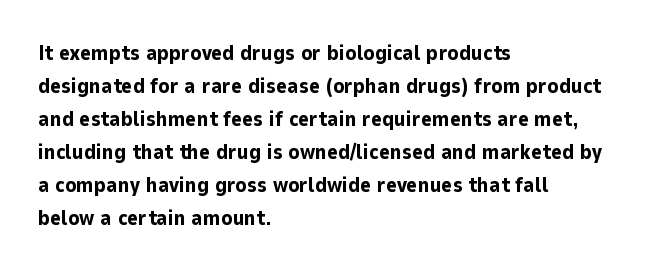
The sample has been set heavy, in full bold. Any mark beneath the type? The region is blank. The ragged edge is on the right, which tells us the setting is flush left. This sample uses plain, unmodified letter spacing. Posture: vertical. Does the leading feel generous? No, just average.
